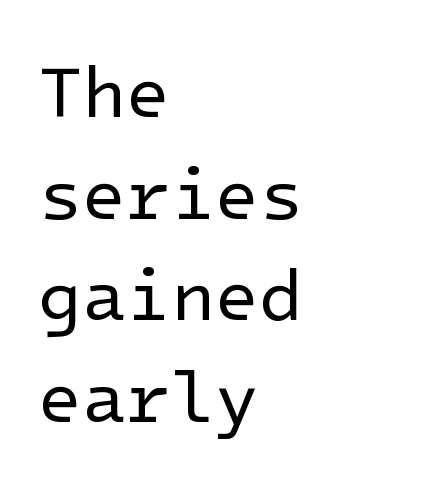
{"serif": "no", "italic": "no", "bold": "no", "weight": "regular", "width": "normal", "stroke_contrast": "low", "x_height": "medium", "underline": "no", "align": "left", "line_spacing": "normal", "line_spacing_ratio": 1.41, "letter_spacing": "normal", "letter_spacing_em": 0.0, "glyph_px": 72}
